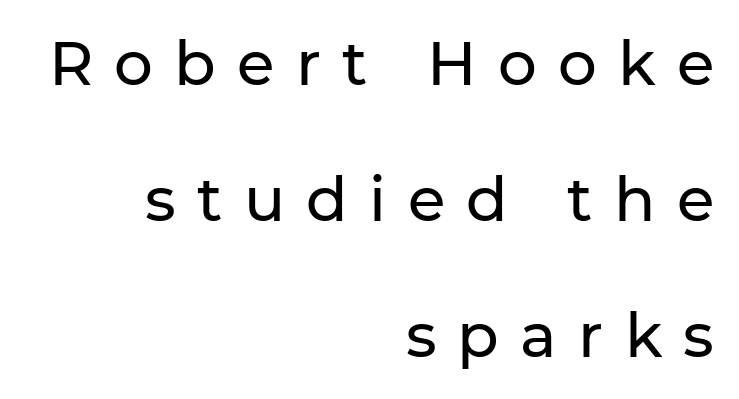
{"serif": "no", "italic": "no", "width": "normal", "stroke_contrast": "low", "x_height": "medium", "monospaced": "no", "underline": "no", "align": "right", "line_spacing": "loose", "line_spacing_ratio": 2.23, "letter_spacing": "wide", "letter_spacing_em": 0.35, "glyph_px": 61}
